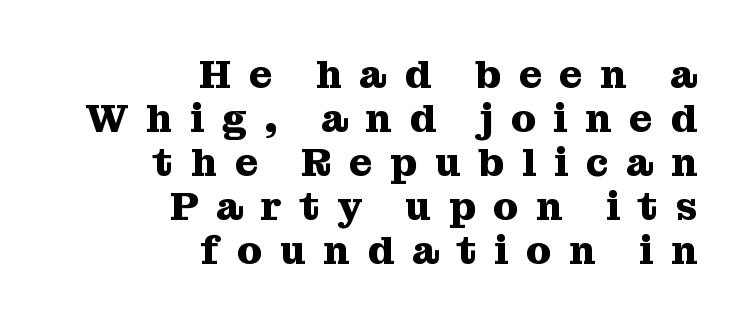
Q: Is the text bold? A: Yes.
Q: Is the text italic (slanted)? A: No, it is upright.
Q: Is the typeface a serif or a sans-serif typeface? A: Serif.
Q: Is the text underlined? A: No.
Q: How is the paragraph aligned? A: Right-aligned.
Q: Is the spacing between letters normal or unusually wide? A: Unusually wide.
Q: Is the spacing between lines tight, normal or loose? A: Tight.
Q: Width (condensed, normal, or wide)? A: Normal.
Q: Stroke contrast? A: Medium.
Q: x-height? A: Medium.
Q: Monospaced? A: No.
